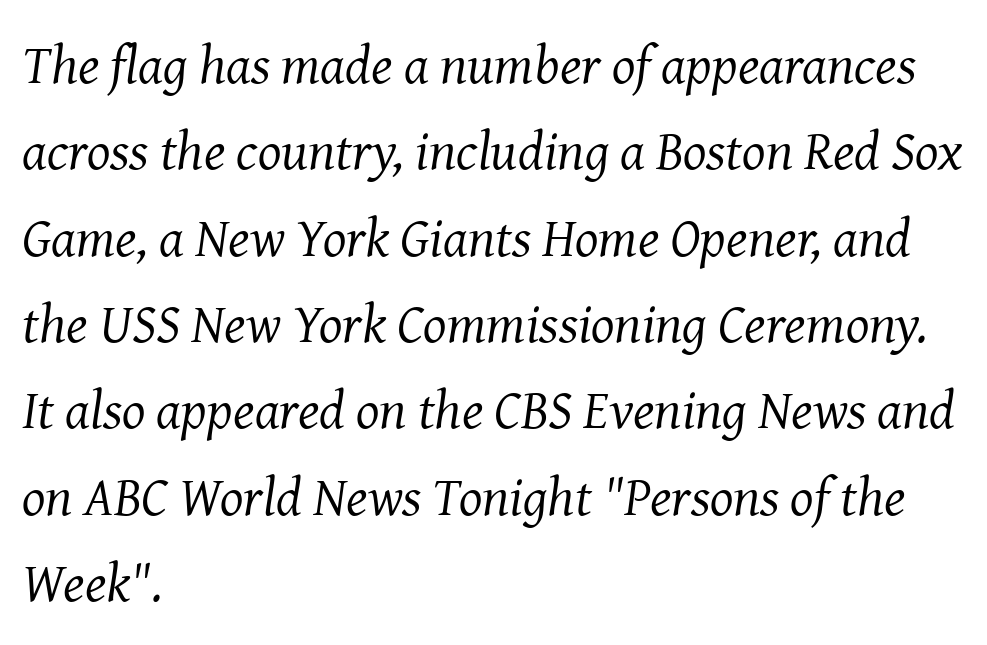
Q: Is the text bold? A: No.
Q: Is the text italic (slanted)? A: Yes, it leans right by about 8 degrees.
Q: Is the typeface a serif or a sans-serif typeface? A: Serif.
Q: Is the text underlined? A: No.
Q: How is the paragraph aligned? A: Left-aligned.
Q: Is the spacing between letters normal or unusually wide? A: Normal.
Q: Is the spacing between lines tight, normal or loose? A: Normal.
Q: Width (condensed, normal, or wide)? A: Normal.
Q: Stroke contrast? A: Medium.
Q: x-height? A: Medium.
Q: Monospaced? A: No.
